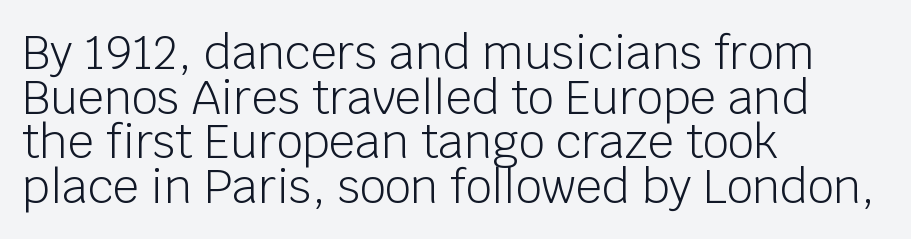
Characters remain perfectly vertical along every line. You could barely slide anything between these rows. The designer went with a sans here, leaving each stem footless. Words appear dense and cohesive because spacing is normal. Is this a fixed-width face? No — the glyphs have proportional, varying widths.
